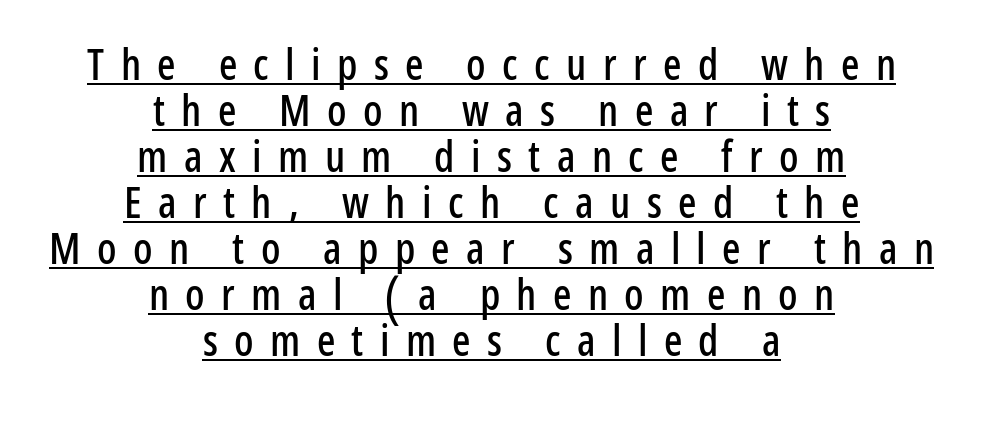
The specimen reads as upright at a glance. Compared with typical body copy, the letter spacing here is much looser. The glyphs are accompanied by a horizontal stroke just below them. Is this a fixed-width face? No — the glyphs have proportional, varying widths.
